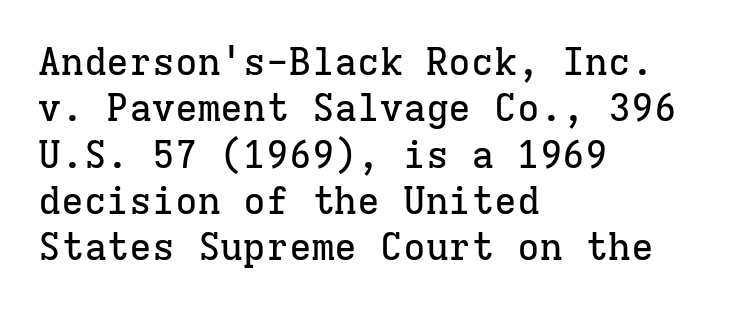
Q: Is the text italic (slanted)? A: No, it is upright.
Q: Is the typeface a serif or a sans-serif typeface? A: Serif.
Q: Is the text underlined? A: No.
Q: How is the paragraph aligned? A: Left-aligned.
Q: Is the spacing between letters normal or unusually wide? A: Normal.
Q: Width (condensed, normal, or wide)? A: Normal.
Q: Stroke contrast? A: Low.
Q: x-height? A: Medium.
Q: Monospaced? A: Yes.
